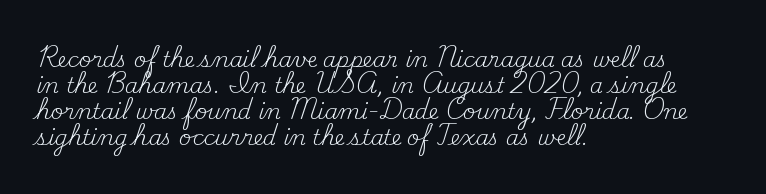
Unmarked baselines from the first word to the last. Students, note that the glyphs here touch the page at normal intervals. Which margin do the lines hug? The left one — the right edge is uneven. The typesetting does not lean heavy: it is not bold.
